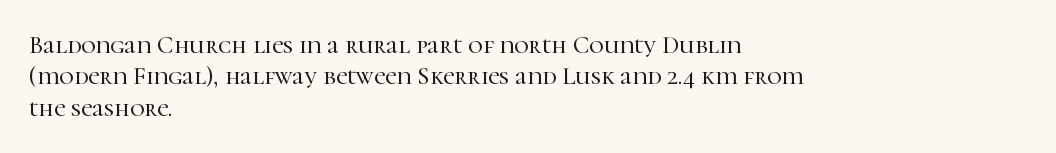
Q: Is the text italic (slanted)? A: No, it is upright.
Q: Is the text underlined? A: No.
Q: How is the paragraph aligned? A: Left-aligned.
Q: Is the spacing between letters normal or unusually wide? A: Normal.
Q: Is the spacing between lines tight, normal or loose? A: Normal.
